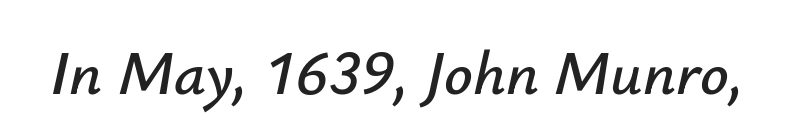
{"italic": "yes", "lean": "right", "slant_degrees": 12, "width": "normal", "stroke_contrast": "low", "x_height": "small", "monospaced": "no", "underline": "no", "letter_spacing": "normal", "letter_spacing_em": 0.0, "glyph_px": 63}
